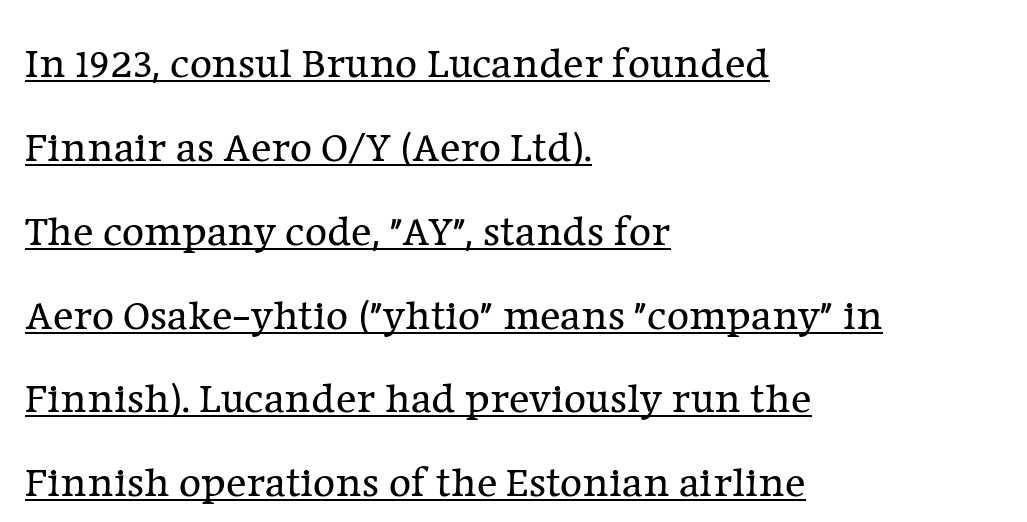
{"serif": "yes", "italic": "no", "bold": "no", "weight": "regular", "width": "normal", "stroke_contrast": "low", "x_height": "medium", "monospaced": "no", "underline": "yes", "align": "left", "line_spacing": "loose", "line_spacing_ratio": 1.95, "letter_spacing": "normal", "letter_spacing_em": 0.0, "glyph_px": 43}
